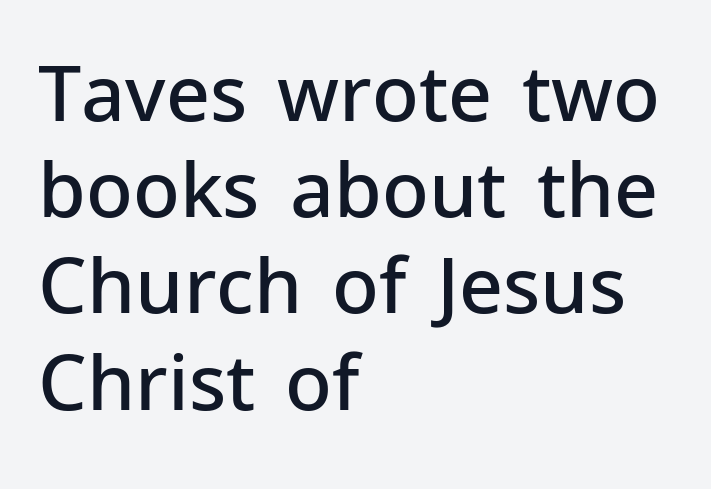
The image shows 77 px semibold sans-serif type, upright; set left-aligned, normal line spacing (1.25x), normal letter spacing, not underlined; low stroke contrast and a medium x-height.
